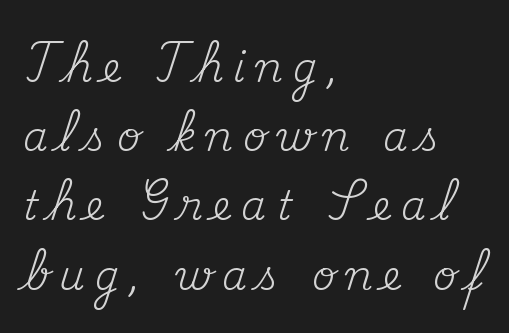
Q: Is the text bold? A: No.
Q: Is the text italic (slanted)? A: Yes.
Q: Is the typeface a serif or a sans-serif typeface? A: Serif.
Q: Is the text underlined? A: No.
Q: How is the paragraph aligned? A: Left-aligned.
Q: Is the spacing between letters normal or unusually wide? A: Unusually wide.
Q: Width (condensed, normal, or wide)? A: Normal.
Q: Stroke contrast? A: Medium.
Q: x-height? A: Small.
Q: Monospaced? A: No.
